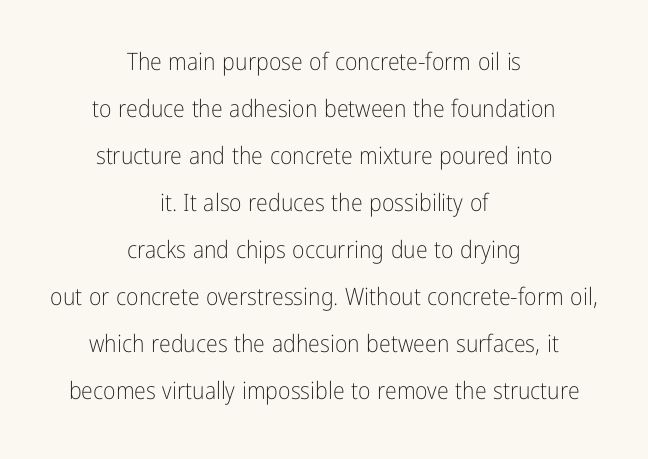
{"italic": "no", "bold": "no", "underline": "no", "align": "center", "line_spacing": "loose", "line_spacing_ratio": 1.96, "letter_spacing": "normal", "letter_spacing_em": 0.0, "glyph_px": 24}
